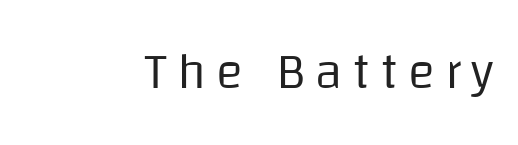
{"serif": "no", "italic": "no", "bold": "no", "weight": "regular", "width": "normal", "stroke_contrast": "low", "x_height": "large", "monospaced": "no", "underline": "no", "align": "right", "glyph_px": 51}
